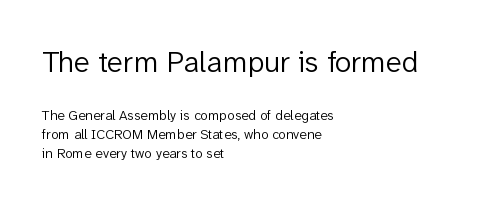
{"serif": "no", "italic": "no", "bold": "no", "weight": "light", "width": "normal", "stroke_contrast": "low", "x_height": "medium", "monospaced": "no", "underline": "no", "align": "left", "line_spacing": "normal", "line_spacing_ratio": 1.35, "letter_spacing": "normal", "letter_spacing_em": 0.0, "larger_block": "first", "size_ratio": 2.14, "glyph_px": 30}
